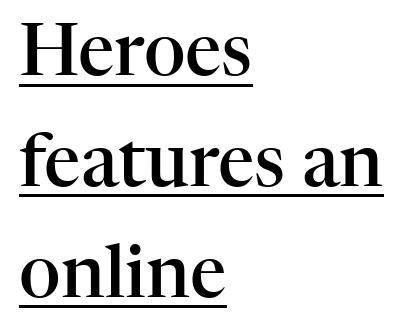
Q: Is the text bold? A: Semi-bold.
Q: Is the text italic (slanted)? A: No, it is upright.
Q: Is the typeface a serif or a sans-serif typeface? A: Serif.
Q: Is the text underlined? A: Yes.
Q: How is the paragraph aligned? A: Left-aligned.
Q: Is the spacing between letters normal or unusually wide? A: Normal.
Q: Is the spacing between lines tight, normal or loose? A: Normal.
Q: Width (condensed, normal, or wide)? A: Normal.
Q: Stroke contrast? A: High.
Q: x-height? A: Medium.
Q: Monospaced? A: No.
